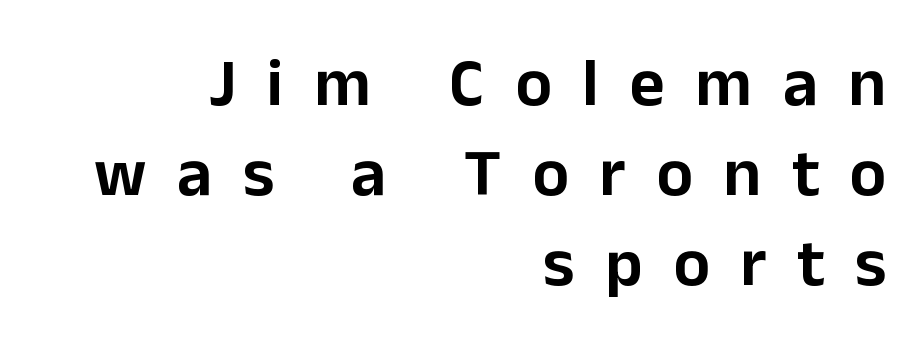
Q: Is the text italic (slanted)? A: No, it is upright.
Q: Is the typeface a serif or a sans-serif typeface? A: Sans-serif.
Q: Is the text underlined? A: No.
Q: How is the paragraph aligned? A: Right-aligned.
Q: Is the spacing between letters normal or unusually wide? A: Unusually wide.
Q: Is the spacing between lines tight, normal or loose? A: Normal.
Q: Width (condensed, normal, or wide)? A: Normal.
Q: Stroke contrast? A: Low.
Q: x-height? A: Medium.
Q: Monospaced? A: No.
